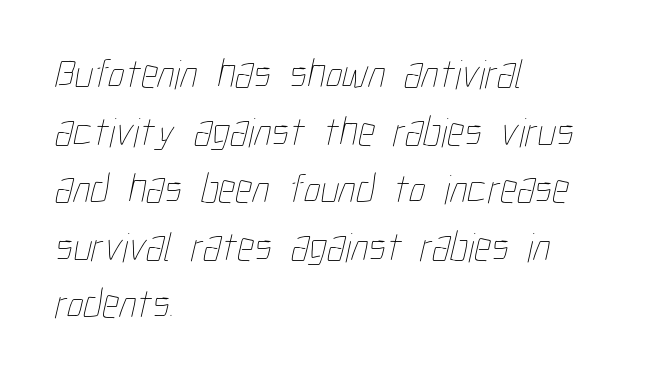
{"bold": "no", "weight": "thin", "width": "condensed", "stroke_contrast": "low", "x_height": "medium", "monospaced": "no", "underline": "no", "align": "left", "line_spacing": "normal", "line_spacing_ratio": 1.37, "letter_spacing": "normal", "letter_spacing_em": 0.0, "glyph_px": 42}
